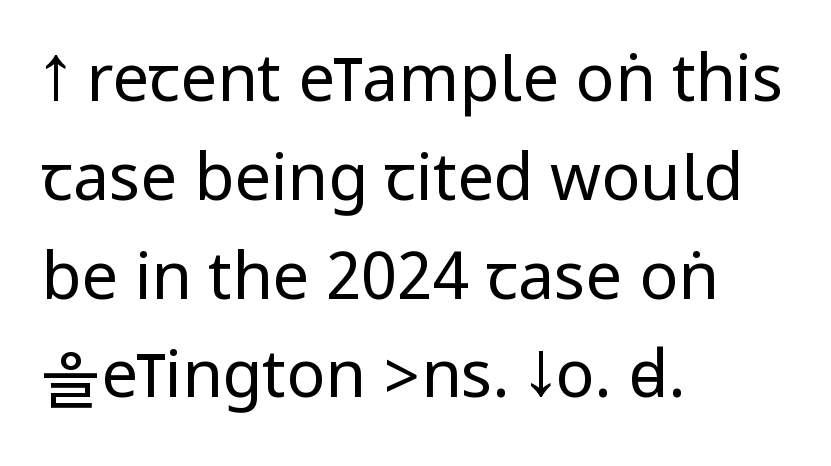
The weight tops out at a normal text grade. Short note: letters normally spaced. The font family rendered here belongs to the sans-serif group. Typeset ragged right — the left edge is the straight one. In terms of posture, this sample is upright. The space between consecutive lines is moderate.
